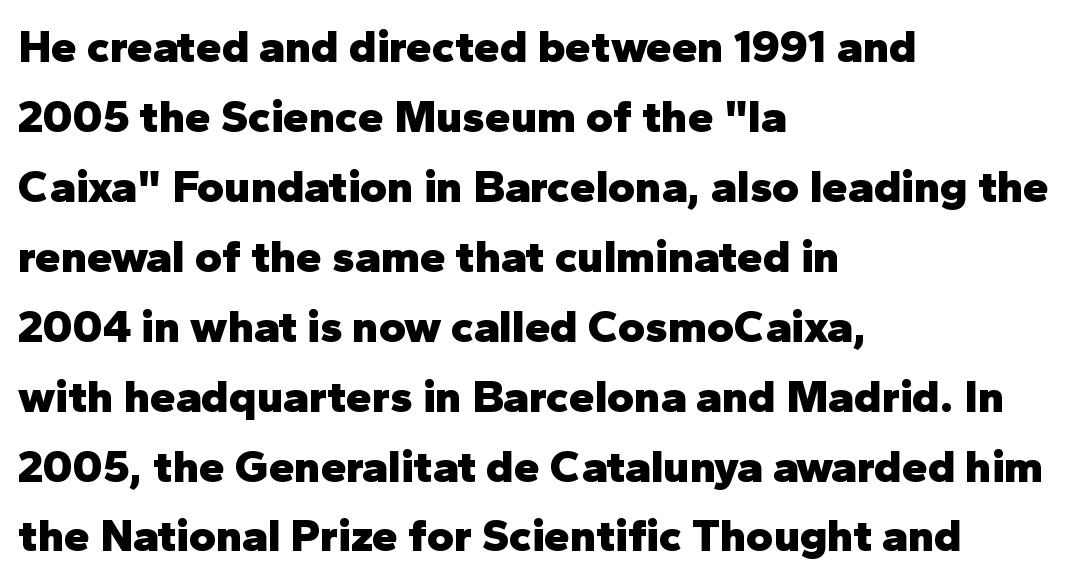
A bare baseline throughout the passage. This rendering employs a face without finishing strokes, i.e., a sans-serif. The line texture is even and compact thanks to regular tracking. You can tell it's not italic because the verticals are truly vertical. Is the block centered? No — it sits flush against the left margin.
